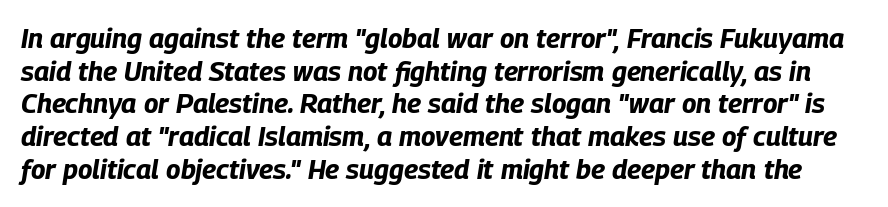
The image shows 27 px bold type, italic (leaning right); set line spacing 1.21x, normal letter spacing, not underlined.
